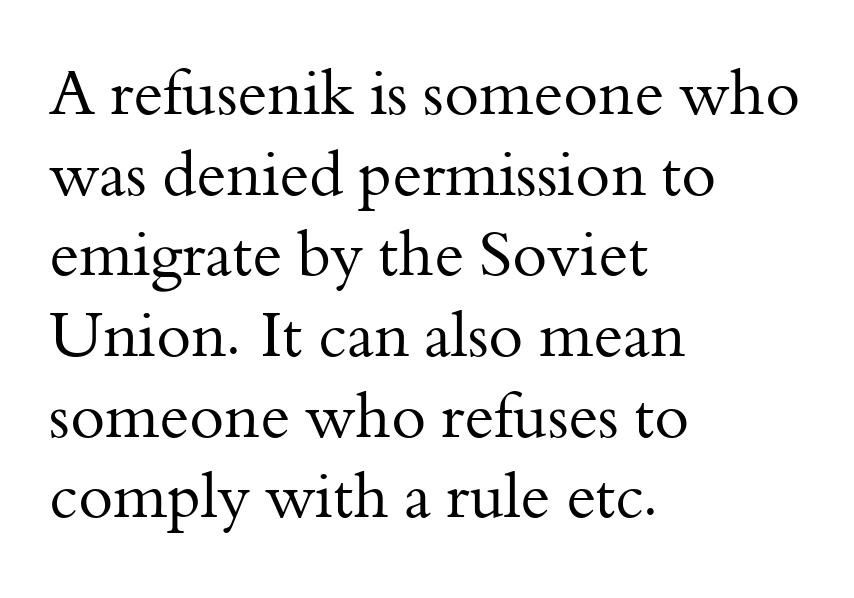
The image shows 63 px regular-weight serif type, upright; set left-aligned, normal line spacing (1.28x), normal letter spacing, not underlined; medium stroke contrast and a small x-height.
